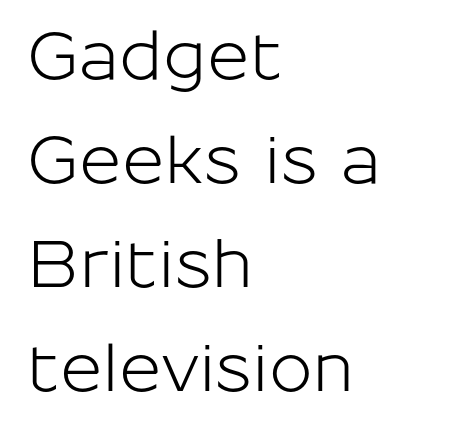
The image shows 65 px sans-serif type, upright; set left-aligned, normal line spacing (1.6x), normal letter spacing, not underlined; low stroke contrast and a medium x-height.
